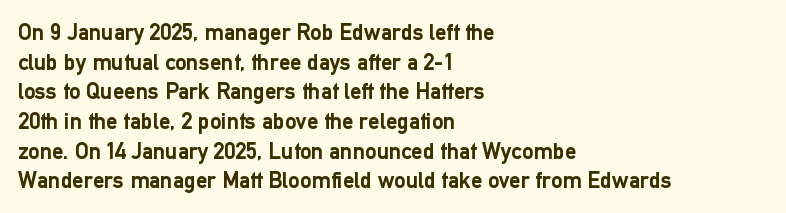
Is there any slant? The stems are plumb. Nothing unusual about the tracking: characters are spaced as the font intends. These words are printed bold, with thick strokes throughout. Evenly set lines give the paragraph a standard silhouette.
